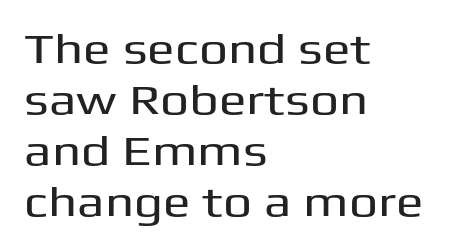
{"serif": "no", "italic": "no", "width": "wide", "stroke_contrast": "medium", "x_height": "medium", "monospaced": "no", "underline": "no", "align": "left", "line_spacing_ratio": 1.24, "letter_spacing": "normal", "letter_spacing_em": 0.0, "glyph_px": 41}
